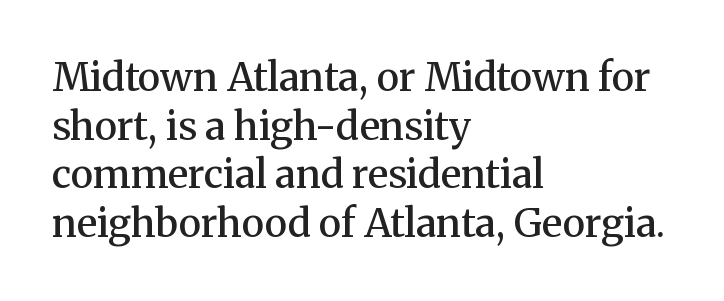
{"serif": "yes", "italic": "no", "bold": "semi", "weight": "semibold", "width": "normal", "stroke_contrast": "medium", "x_height": "medium", "monospaced": "no", "underline": "no", "align": "left", "line_spacing": "normal", "line_spacing_ratio": 1.25, "letter_spacing": "normal", "letter_spacing_em": 0.0, "glyph_px": 39}
